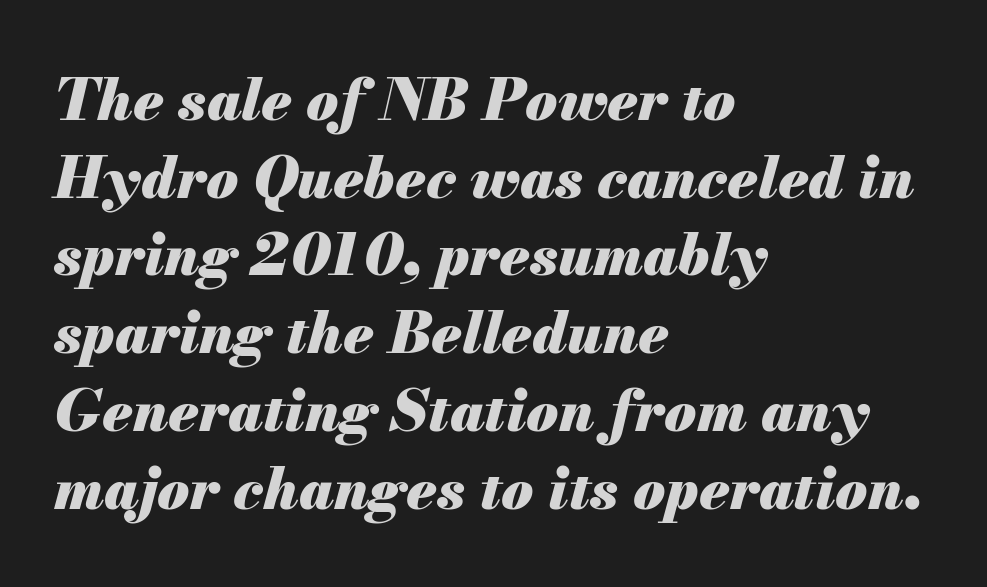
Q: Is the text bold? A: Yes.
Q: Is the text italic (slanted)? A: Yes, it leans right by about 13 degrees.
Q: Is the text underlined? A: No.
Q: How is the paragraph aligned? A: Left-aligned.
Q: Is the spacing between letters normal or unusually wide? A: Normal.
Q: Is the spacing between lines tight, normal or loose? A: Normal.
Q: Width (condensed, normal, or wide)? A: Normal.
Q: Stroke contrast? A: Medium.
Q: x-height? A: Small.
Q: Monospaced? A: No.
